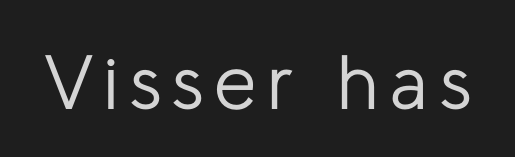
The image shows 77 px regular-weight sans-serif type, upright; set not underlined; low stroke contrast and a medium x-height.
